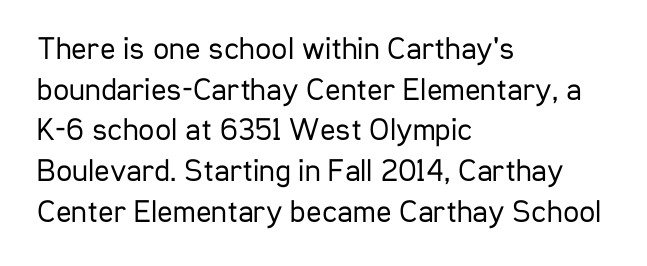
Spacing verdict: proportional, widths tailored to each character. A clean baseline with only descenders dipping below it. Compared with a typical body face, this is equally light or lighter still. The tracking reads as untouched default to a designer's eye.
